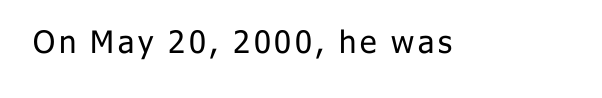
Q: Is the text bold? A: No.
Q: Is the text italic (slanted)? A: No, it is upright.
Q: Is the typeface a serif or a sans-serif typeface? A: Sans-serif.
Q: Is the text underlined? A: No.
Q: Width (condensed, normal, or wide)? A: Normal.
Q: Stroke contrast? A: Low.
Q: x-height? A: Medium.
Q: Monospaced? A: No.
